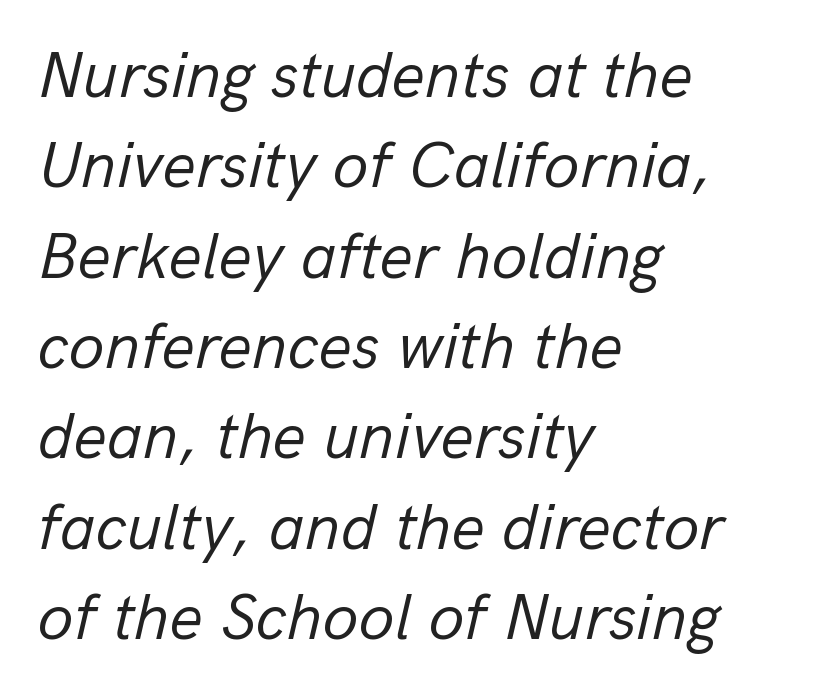
Inter-character spacing is left at the font's built-in metrics. Honestly, there is no underline to notice here at all. Notice how the stems are inclined rather than vertical — that's the hallmark of italics. The leading is moderate, giving the passage an even texture.
